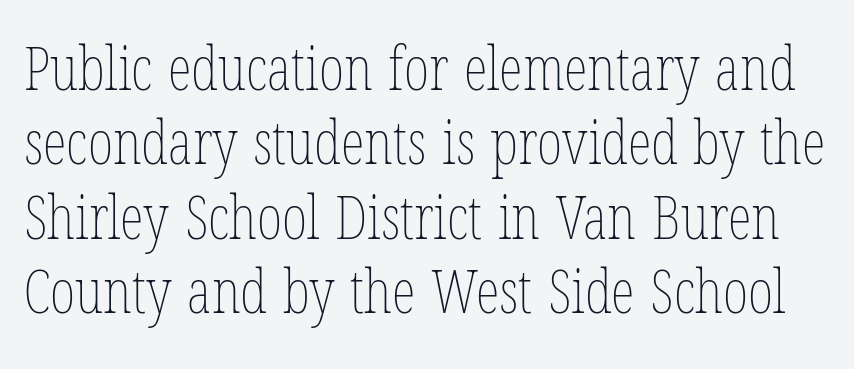
{"italic": "no", "bold": "no", "weight": "thin", "width": "condensed", "stroke_contrast": "low", "x_height": "medium", "monospaced": "no", "underline": "no", "line_spacing_ratio": 1.22, "letter_spacing": "normal", "letter_spacing_em": 0.0, "glyph_px": 61}
